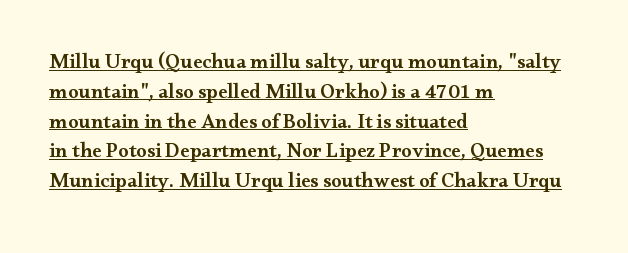
A fair bit of extra ink — the face is semibold, not bold. You could call the tracking neutral — neither tight nor loose. In CSS terms this would be text-align: left. Underlined type.
